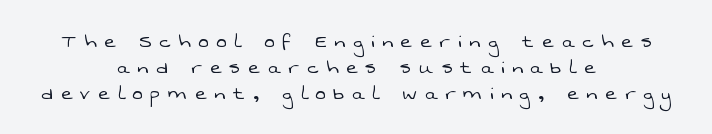
{"bold": "no", "underline": "no", "align": "center", "line_spacing": "tight", "line_spacing_ratio": 1.08, "letter_spacing": "wide", "letter_spacing_em": 0.34, "glyph_px": 24}
